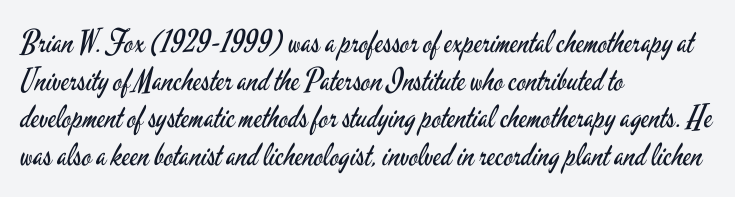
Q: Is the text bold? A: No.
Q: Is the text italic (slanted)? A: Yes.
Q: Is the typeface a serif or a sans-serif typeface? A: Sans-serif.
Q: Is the text underlined? A: No.
Q: How is the paragraph aligned? A: Left-aligned.
Q: Is the spacing between letters normal or unusually wide? A: Normal.
Q: Width (condensed, normal, or wide)? A: Condensed.
Q: Stroke contrast? A: Low.
Q: x-height? A: Small.
Q: Monospaced? A: No.
